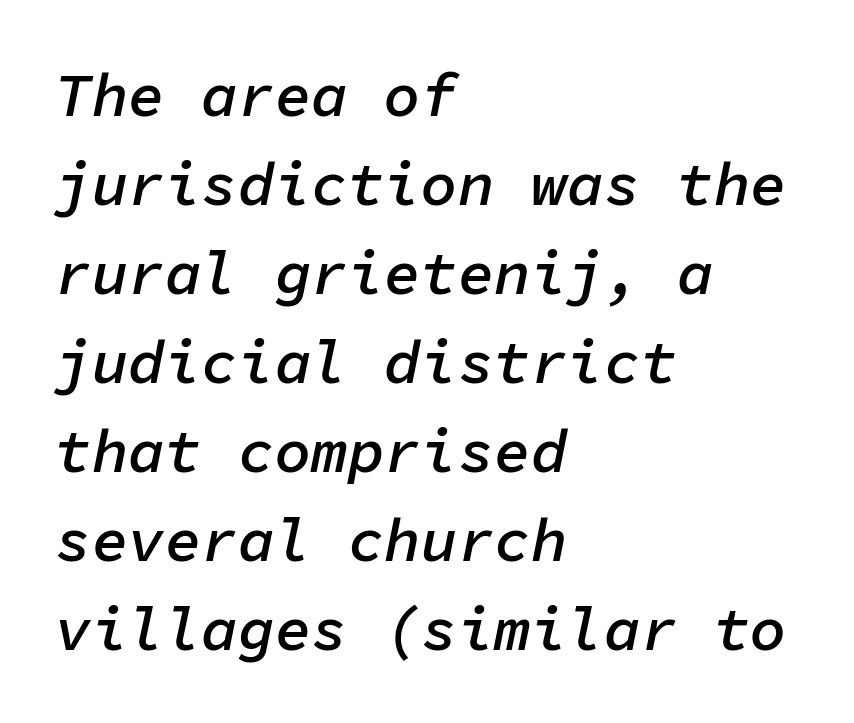
{"italic": "yes", "lean": "right", "slant_degrees": 11, "bold": "semi", "weight": "semibold", "width": "normal", "stroke_contrast": "low", "x_height": "medium", "monospaced": "yes", "underline": "no", "align": "left", "line_spacing": "normal", "line_spacing_ratio": 1.46, "letter_spacing": "normal", "letter_spacing_em": 0.0, "glyph_px": 61}
